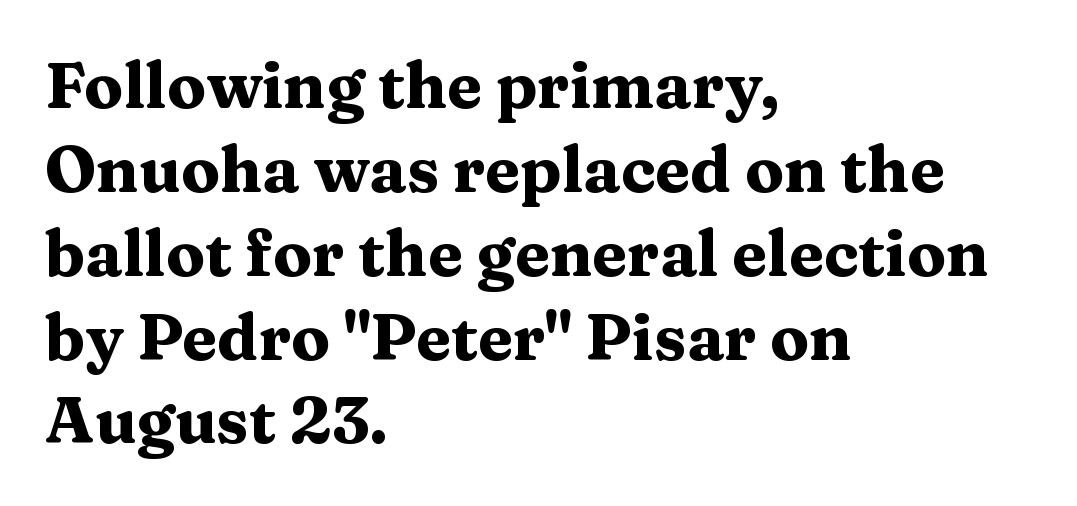
In terms of letterspacing, this is plain default setting. Evenly set lines give the paragraph a standard silhouette. In CSS terms this would be text-align: left. Strokes here are thick enough to call this a true bold. The letters advance in unequal steps, a hallmark of proportional type.
